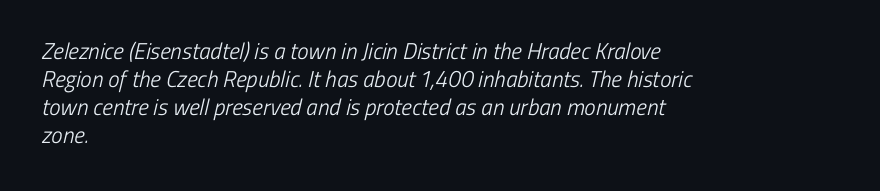
Line starts are locked; line ends wander. Students, note that the glyphs here touch the page at normal intervals. Just letters on the line, the space beneath them empty. Is the type heavy? It reads as light-to-regular instead.
